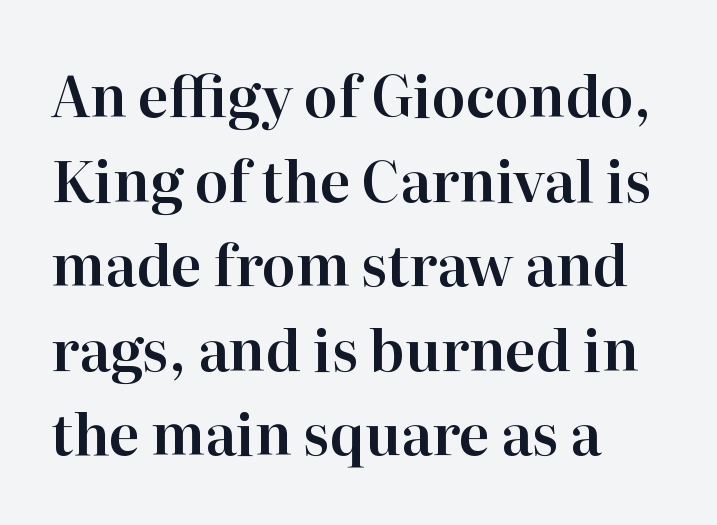
Q: Is the text italic (slanted)? A: No, it is upright.
Q: Is the typeface a serif or a sans-serif typeface? A: Serif.
Q: Is the text underlined? A: No.
Q: How is the paragraph aligned? A: Left-aligned.
Q: Is the spacing between letters normal or unusually wide? A: Normal.
Q: Is the spacing between lines tight, normal or loose? A: Normal.
Q: Width (condensed, normal, or wide)? A: Normal.
Q: Stroke contrast? A: High.
Q: x-height? A: Medium.
Q: Monospaced? A: No.
